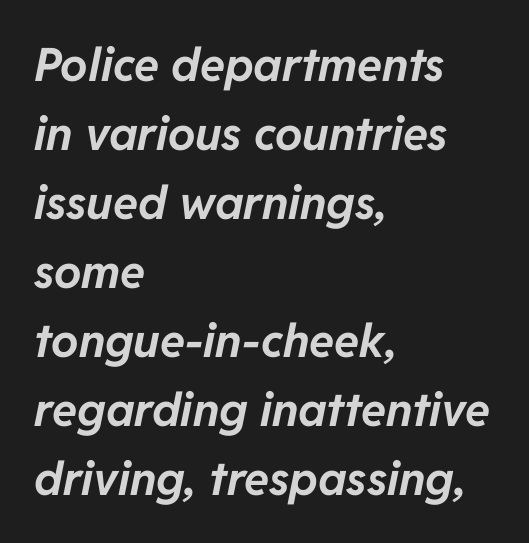
The image shows 46 px bold type, italic (leaning right); set left-aligned, normal line spacing (1.5x), normal letter spacing, not underlined; low stroke contrast and a medium x-height.
